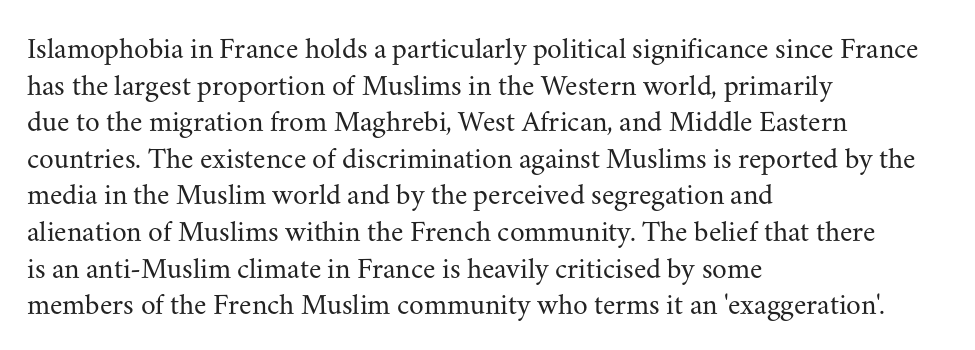
{"serif": "yes", "italic": "no", "bold": "no", "weight": "regular", "width": "normal", "stroke_contrast": "medium", "x_height": "small", "monospaced": "no", "underline": "no", "align": "left", "line_spacing_ratio": 1.22, "letter_spacing": "normal", "letter_spacing_em": 0.0, "glyph_px": 30}
